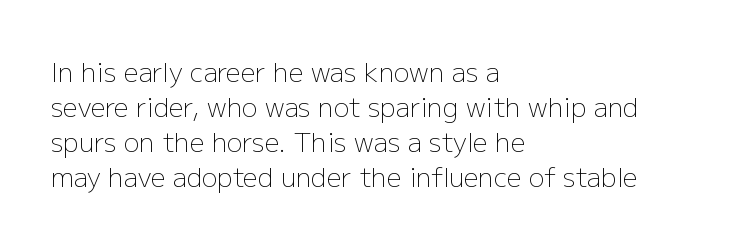
{"italic": "no", "bold": "no", "underline": "no", "align": "left", "line_spacing": "normal", "line_spacing_ratio": 1.35, "letter_spacing": "normal", "letter_spacing_em": 0.0, "glyph_px": 26}
